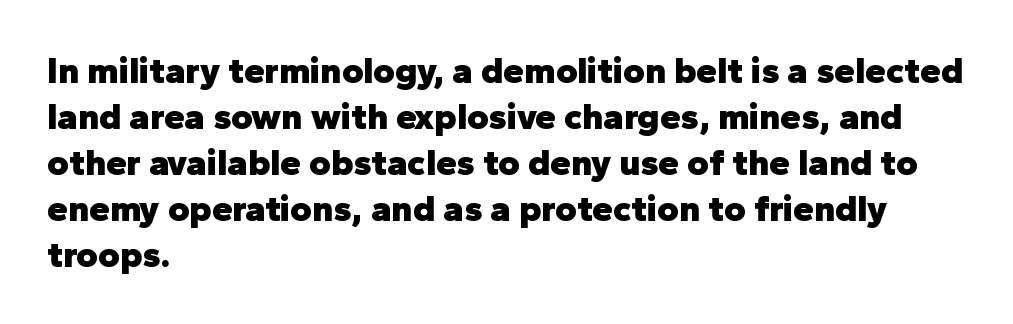
Q: Is the text bold? A: Yes.
Q: Is the text italic (slanted)? A: No, it is upright.
Q: Is the typeface a serif or a sans-serif typeface? A: Sans-serif.
Q: Is the text underlined? A: No.
Q: How is the paragraph aligned? A: Left-aligned.
Q: Is the spacing between letters normal or unusually wide? A: Normal.
Q: Width (condensed, normal, or wide)? A: Normal.
Q: Stroke contrast? A: Low.
Q: x-height? A: Medium.
Q: Monospaced? A: No.
